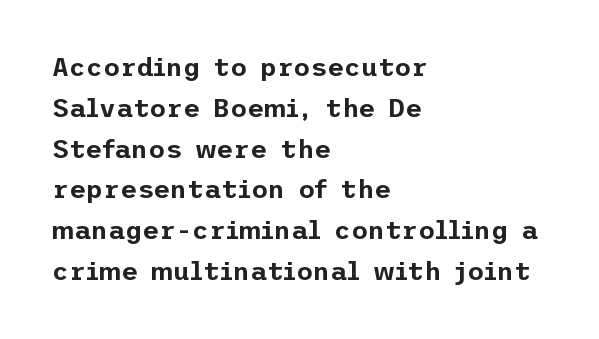
The image shows 26 px text type, upright; set left-aligned, normal line spacing (1.57x), normal letter spacing, not underlined.
